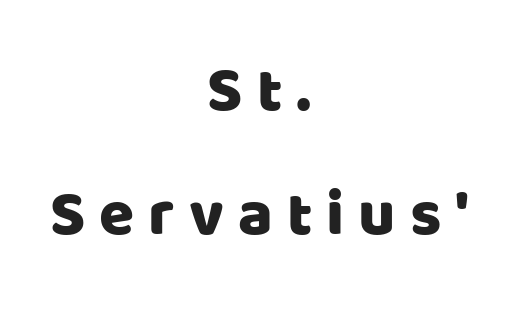
You could not count columns in this text — the font is proportionally spaced. The letters stand upright; this is a roman face. Spacing between characters has been opened up far beyond the box default. A clean baseline with only descenders dipping below it. Are there feet on the stems? There aren't — it's a sans. Vertical spacing — loose.
